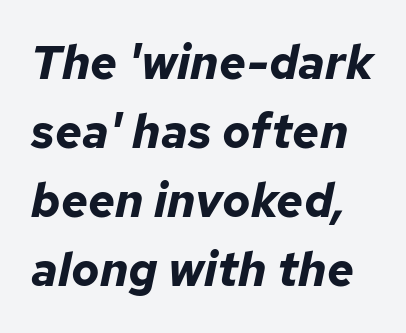
Q: Is the text bold? A: Yes.
Q: Is the text italic (slanted)? A: Yes, it leans right by about 12 degrees.
Q: Is the text underlined? A: No.
Q: Is the spacing between letters normal or unusually wide? A: Normal.
Q: Is the spacing between lines tight, normal or loose? A: Normal.
Q: Width (condensed, normal, or wide)? A: Normal.
Q: Stroke contrast? A: Low.
Q: x-height? A: Medium.
Q: Monospaced? A: No.
